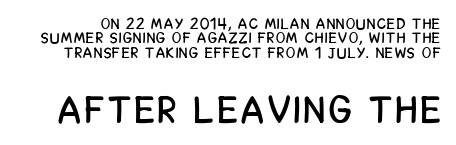
{"serif": "no", "italic": "no", "width": "condensed", "stroke_contrast": "low", "x_height": "large", "monospaced": "no", "underline": "no", "line_spacing": "tight", "line_spacing_ratio": 0.96, "larger_block": "second", "size_ratio": 2.53, "glyph_px": 38}
